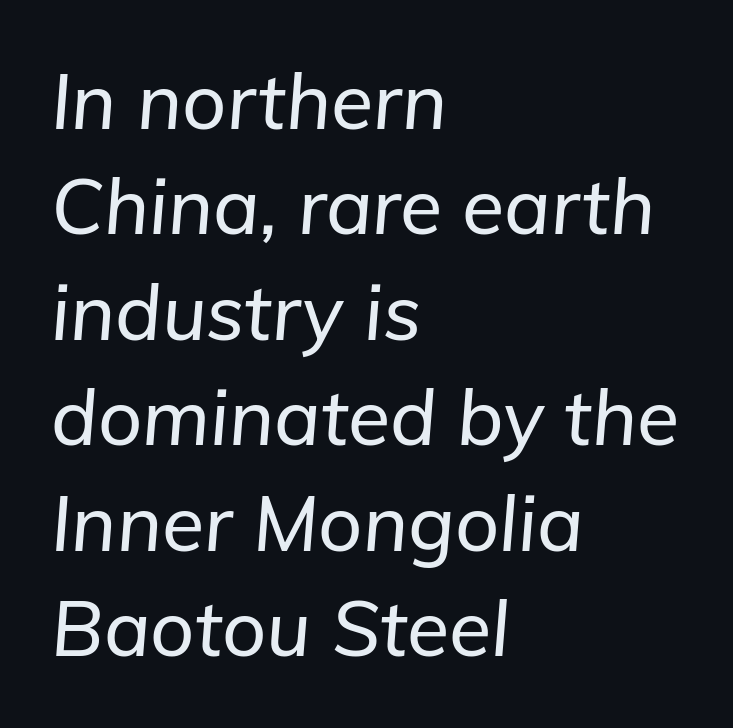
The image shows 77 px text type, italic (leaning right); set left-aligned, normal line spacing (1.37x), normal letter spacing, not underlined; low stroke contrast and a medium x-height.
